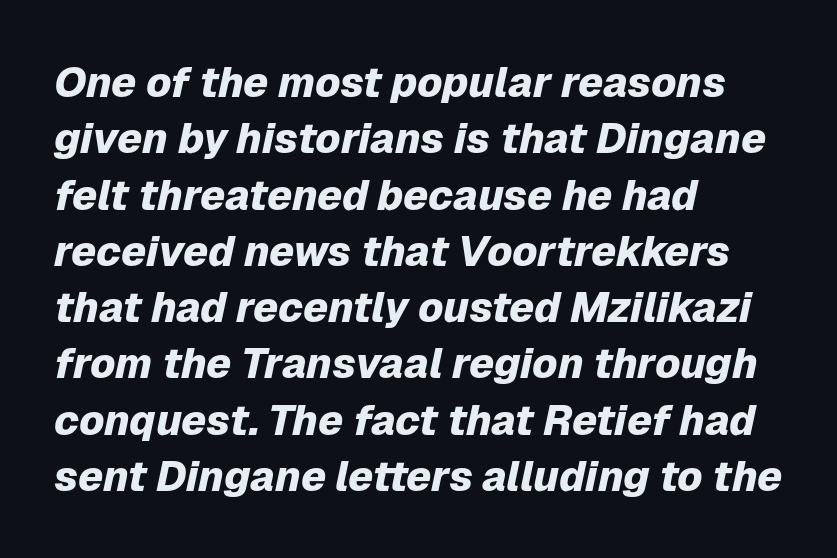
Q: Is the text bold? A: Yes.
Q: Is the text italic (slanted)? A: Yes, it leans right by about 12 degrees.
Q: Is the text underlined? A: No.
Q: How is the paragraph aligned? A: Left-aligned.
Q: Is the spacing between letters normal or unusually wide? A: Normal.
Q: Is the spacing between lines tight, normal or loose? A: Normal.
Q: Width (condensed, normal, or wide)? A: Normal.
Q: Stroke contrast? A: Low.
Q: x-height? A: Medium.
Q: Monospaced? A: No.
